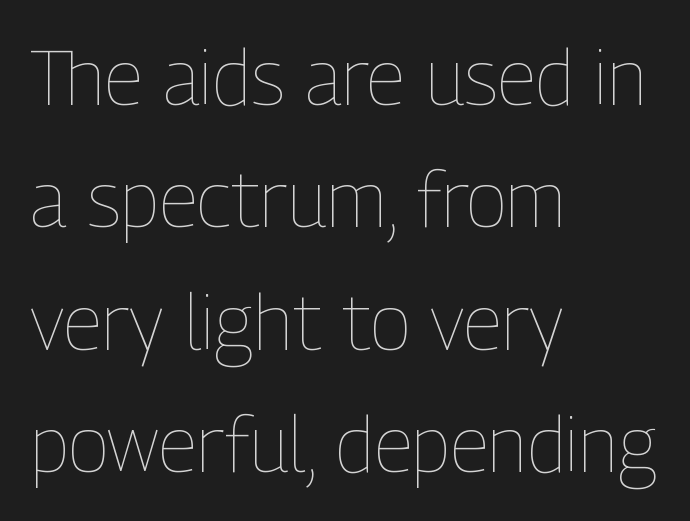
Do the letters lean? They stand straight. This sample is left-justified, so line endings fall wherever the words run out. Students, note that the glyphs here touch the page at normal intervals. A normal amount of white space separates one row of letters from the next. The gap between lines stays unmarked.
